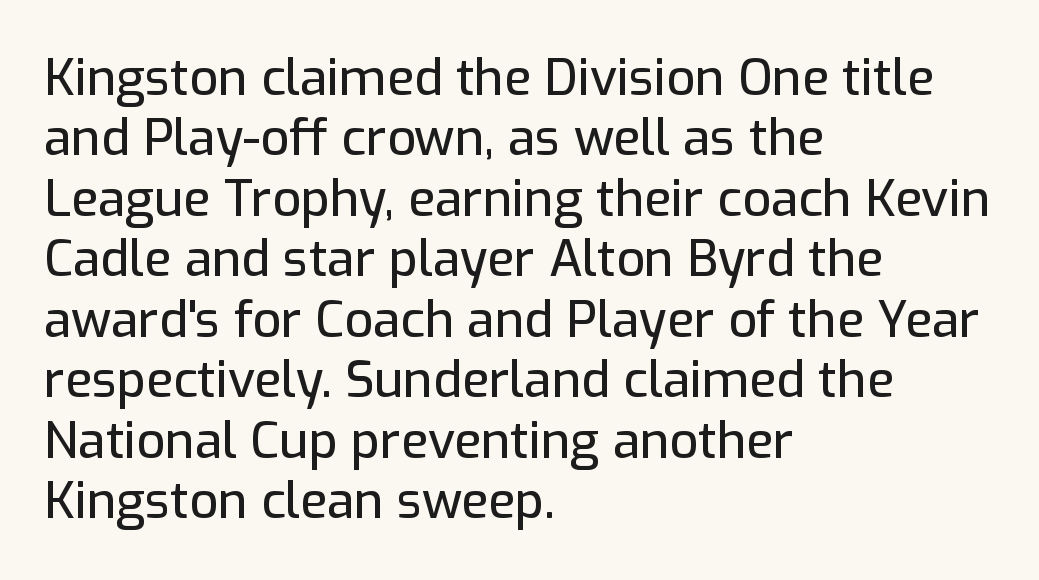
Q: Is the text italic (slanted)? A: No, it is upright.
Q: Is the typeface a serif or a sans-serif typeface? A: Sans-serif.
Q: Is the text underlined? A: No.
Q: How is the paragraph aligned? A: Left-aligned.
Q: Is the spacing between letters normal or unusually wide? A: Normal.
Q: Width (condensed, normal, or wide)? A: Normal.
Q: Stroke contrast? A: Low.
Q: x-height? A: Medium.
Q: Monospaced? A: No.
